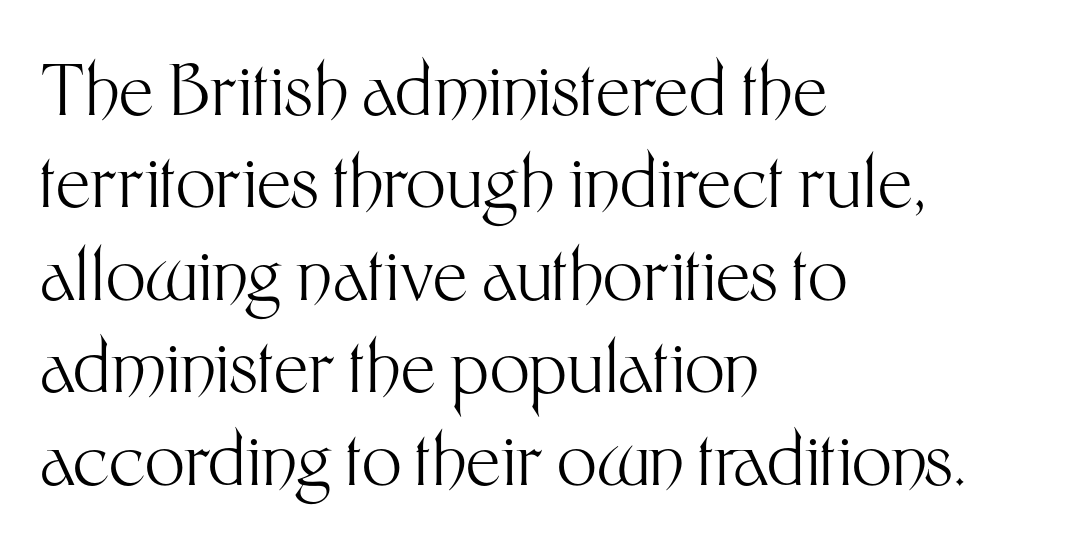
The image shows 70 px light sans-serif type, upright; set left-aligned, normal line spacing (1.32x), normal letter spacing, not underlined; medium stroke contrast and a medium x-height.
